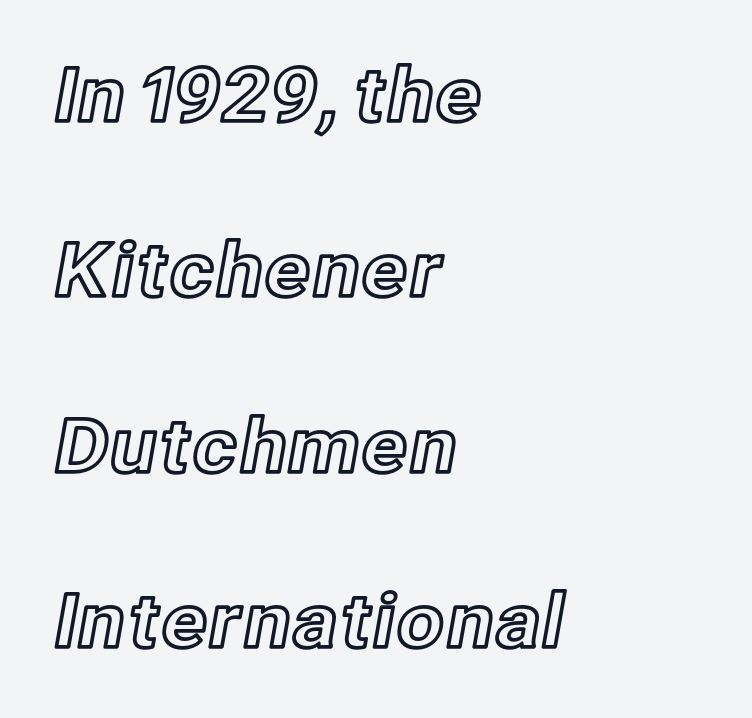
Layout note: lines flush left. Think of a printed novel: that variable character pitch is what you see here. The designer dialed line spacing up above the default.
